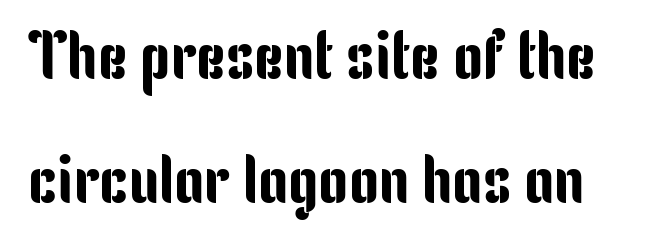
The letters advance in unequal steps, a hallmark of proportional type. Type without underlining. This sample uses plain, unmodified letter spacing. The specimen reads as upright at a glance. The glyphs in this specimen are sans serif.
